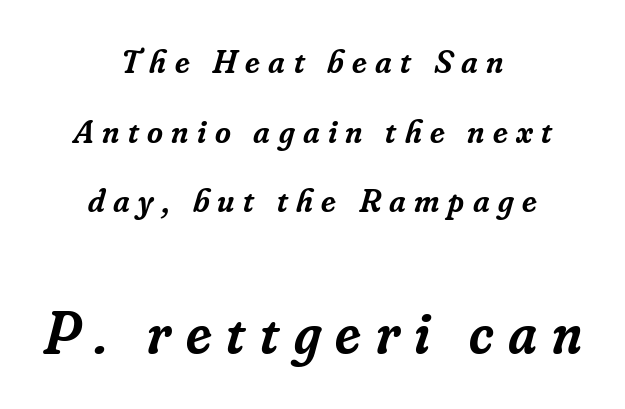
Decoration check: the copy has no underline. The lines in this sample share a center point and differ in where they start and stop. Character widths vary here, with narrow letters taking less room than wide ones. The designer dialed line spacing up above the default. The face used here is seriffed, in the tradition of book romans.
